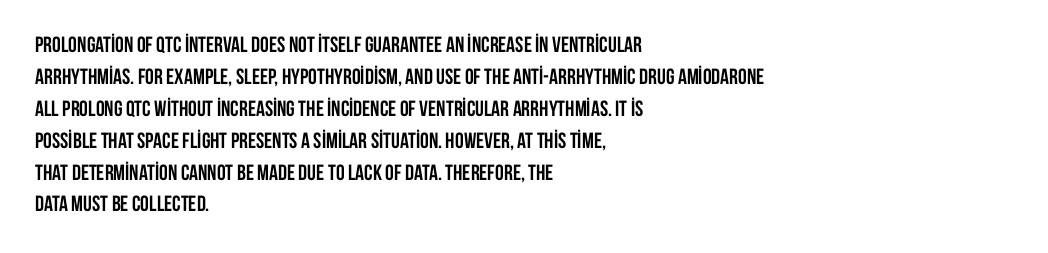
{"italic": "no", "bold": "yes", "underline": "no", "align": "left", "line_spacing": "normal", "line_spacing_ratio": 1.45, "letter_spacing": "normal", "letter_spacing_em": 0.0, "glyph_px": 22}
